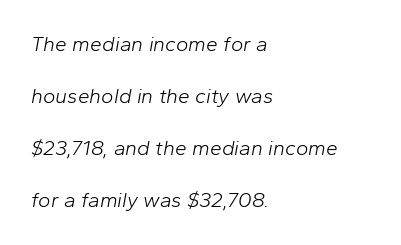
Q: Is the text bold? A: No.
Q: Is the text italic (slanted)? A: Yes, it leans right by about 10 degrees.
Q: Is the text underlined? A: No.
Q: How is the paragraph aligned? A: Left-aligned.
Q: Is the spacing between letters normal or unusually wide? A: Normal.
Q: Is the spacing between lines tight, normal or loose? A: Loose.
